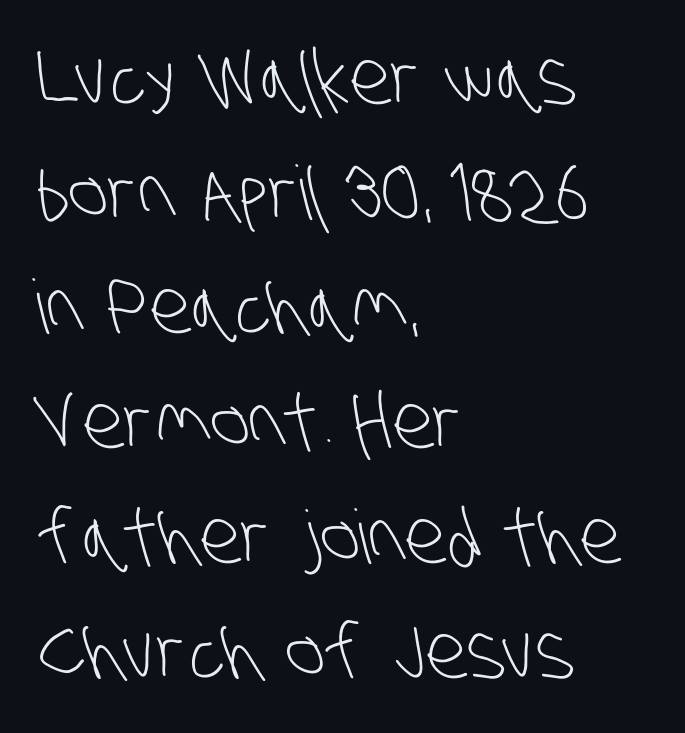
Q: Is the text bold? A: No.
Q: Is the typeface a serif or a sans-serif typeface? A: Sans-serif.
Q: Is the text underlined? A: No.
Q: How is the paragraph aligned? A: Left-aligned.
Q: Is the spacing between letters normal or unusually wide? A: Normal.
Q: Is the spacing between lines tight, normal or loose? A: Normal.
Q: Width (condensed, normal, or wide)? A: Condensed.
Q: Stroke contrast? A: Low.
Q: x-height? A: Large.
Q: Monospaced? A: No.
